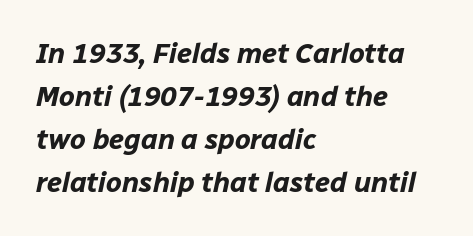
{"italic": "yes", "lean": "right", "slant_degrees": 12, "bold": "yes", "weight": "bold", "width": "normal", "stroke_contrast": "low", "x_height": "medium", "monospaced": "no", "underline": "no", "align": "left", "line_spacing": "normal", "line_spacing_ratio": 1.53, "letter_spacing": "normal", "letter_spacing_em": 0.0, "glyph_px": 28}
